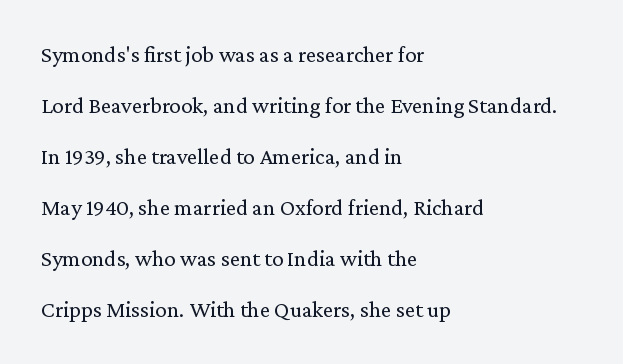
The image shows 23 px text type, upright; set left-aligned, loose line spacing (2.22x), normal letter spacing, not underlined.
